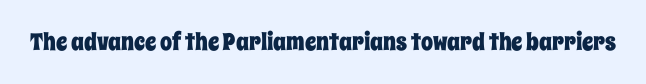
The image shows 24 px text type, upright; set normal letter spacing, not underlined.
